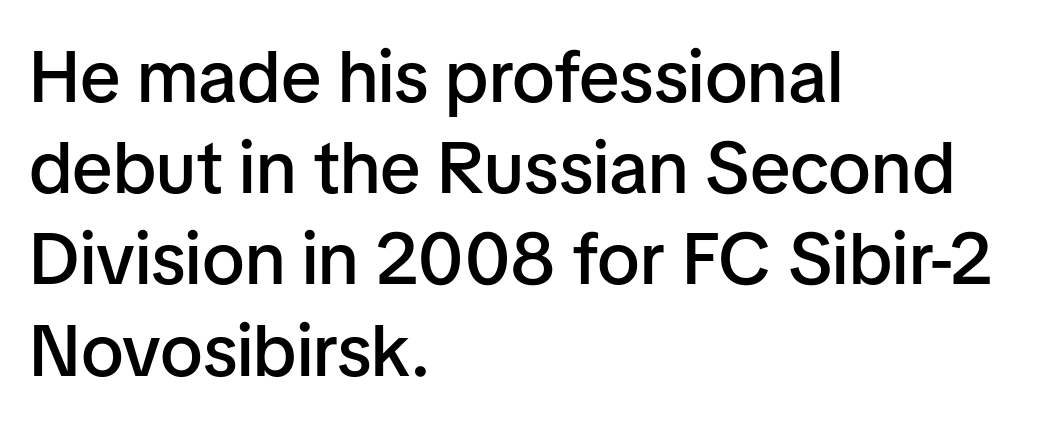
{"serif": "no", "italic": "no", "bold": "semi", "weight": "semibold", "width": "normal", "stroke_contrast": "low", "x_height": "medium", "monospaced": "no", "underline": "no", "align": "left", "line_spacing": "normal", "line_spacing_ratio": 1.25, "letter_spacing": "normal", "letter_spacing_em": 0.0, "glyph_px": 73}
